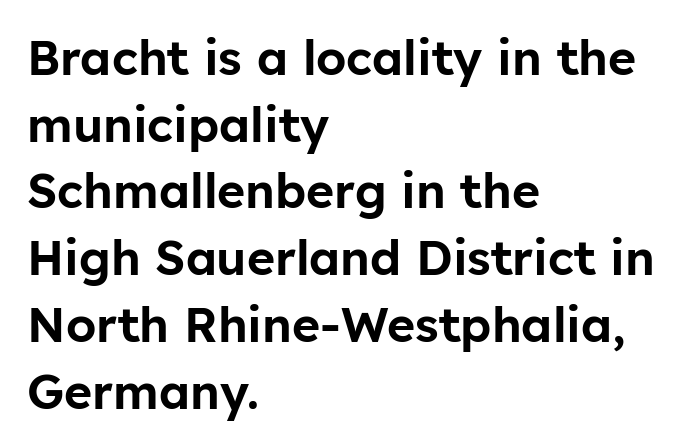
The image shows 48 px sans-serif type, upright; set left-aligned, normal line spacing (1.39x), normal letter spacing, not underlined; low stroke contrast and a medium x-height.
